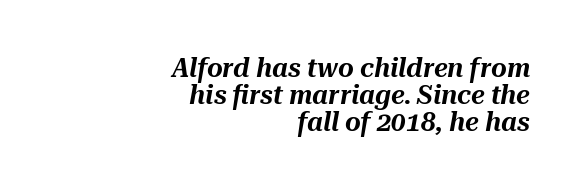
{"italic": "yes", "lean": "right", "slant_degrees": 10, "underline": "no", "align": "right", "line_spacing": "tight", "line_spacing_ratio": 1.0, "letter_spacing": "normal", "letter_spacing_em": 0.0, "glyph_px": 27}
